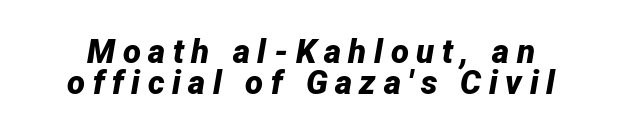
The image shows 33 px bold type, italic (leaning right); set tight line spacing (0.95x), unusually wide letter spacing (+0.23 em), not underlined; low stroke contrast and a medium x-height.
